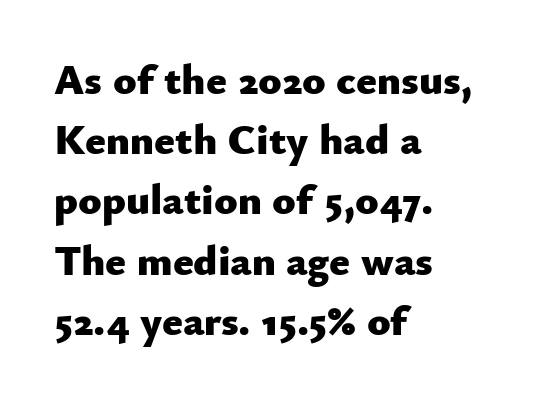
In terms of posture, this sample is upright. In CSS terms this would be text-align: left. The face used here is rendered with its standard letterfit. Is the type bold? Yes — the strokes are clearly thick and heavy. The rendering uses a moderate line-height, typical for paragraphs.
